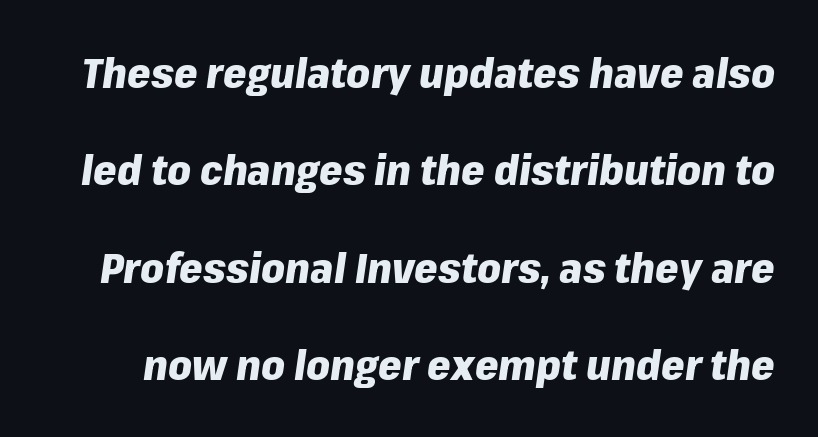
Q: Is the text bold? A: Yes.
Q: Is the text italic (slanted)? A: Yes, it leans right by about 8 degrees.
Q: Is the text underlined? A: No.
Q: Is the spacing between letters normal or unusually wide? A: Normal.
Q: Is the spacing between lines tight, normal or loose? A: Loose.
Q: Width (condensed, normal, or wide)? A: Normal.
Q: Stroke contrast? A: Low.
Q: x-height? A: Medium.
Q: Monospaced? A: No.
